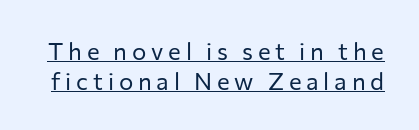
{"italic": "no", "bold": "no", "underline": "yes", "line_spacing_ratio": 1.24, "letter_spacing": "wide", "letter_spacing_em": 0.2, "glyph_px": 24}
